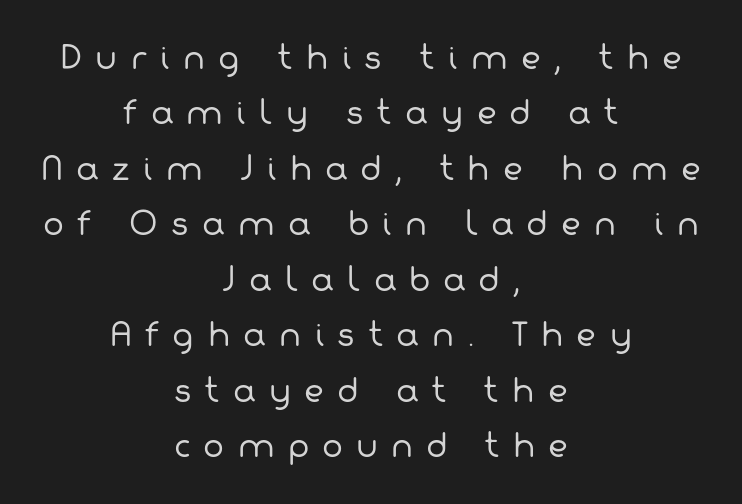
Q: Is the text bold? A: No.
Q: Is the typeface a serif or a sans-serif typeface? A: Sans-serif.
Q: Is the text underlined? A: No.
Q: How is the paragraph aligned? A: Centered.
Q: Is the spacing between letters normal or unusually wide? A: Unusually wide.
Q: Width (condensed, normal, or wide)? A: Normal.
Q: Stroke contrast? A: Low.
Q: x-height? A: Medium.
Q: Monospaced? A: No.
